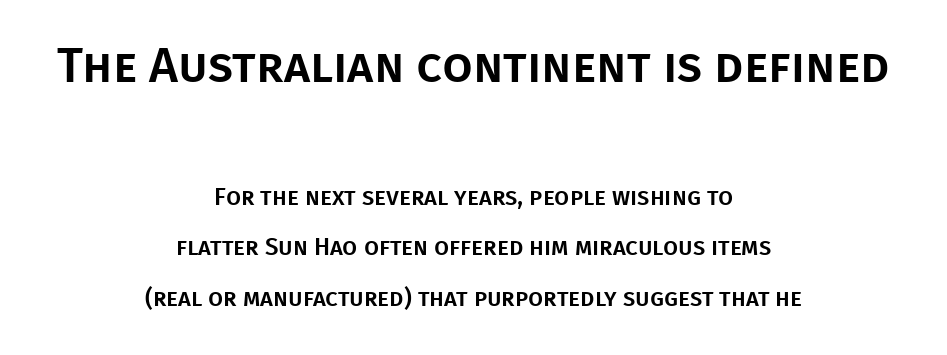
Q: Is the text italic (slanted)? A: No, it is upright.
Q: Is the typeface a serif or a sans-serif typeface? A: Sans-serif.
Q: Is the text underlined? A: No.
Q: How is the paragraph aligned? A: Centered.
Q: Is the spacing between letters normal or unusually wide? A: Normal.
Q: Is the spacing between lines tight, normal or loose? A: Loose.
Q: Which block of text is set in a larger size, the first (top) or the second (bottom)? A: The first (top) one.
Q: Width (condensed, normal, or wide)? A: Normal.
Q: Stroke contrast? A: Low.
Q: x-height? A: Large.
Q: Monospaced? A: No.
